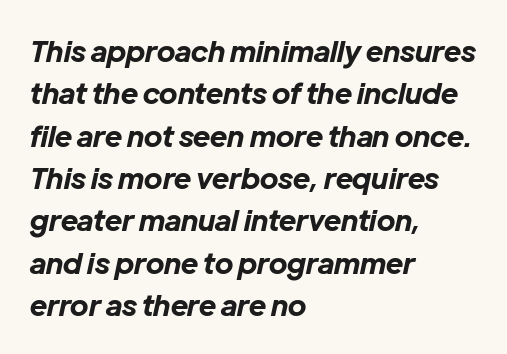
Q: Is the text bold? A: Yes.
Q: Is the text italic (slanted)? A: Yes, it leans right by about 12 degrees.
Q: Is the text underlined? A: No.
Q: How is the paragraph aligned? A: Left-aligned.
Q: Is the spacing between letters normal or unusually wide? A: Normal.
Q: Is the spacing between lines tight, normal or loose? A: Normal.
Q: Width (condensed, normal, or wide)? A: Normal.
Q: Stroke contrast? A: Low.
Q: x-height? A: Medium.
Q: Monospaced? A: No.
